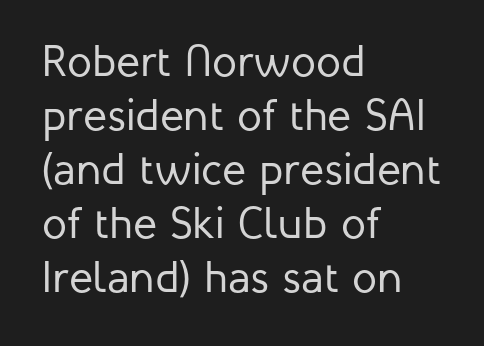
The passage shown is typed in a proportional face where columns would drift. Italic? Not at all — the glyphs are vertical. Note: no serifs on the glyphs. No extra tracking has been applied to these lines. The specimen omits any rule beneath the text block's lines.
